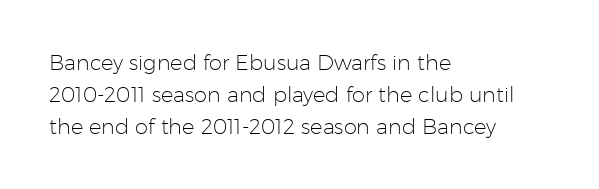
Q: Is the text bold? A: No.
Q: Is the text italic (slanted)? A: No, it is upright.
Q: Is the text underlined? A: No.
Q: How is the paragraph aligned? A: Left-aligned.
Q: Is the spacing between letters normal or unusually wide? A: Normal.
Q: Is the spacing between lines tight, normal or loose? A: Normal.
